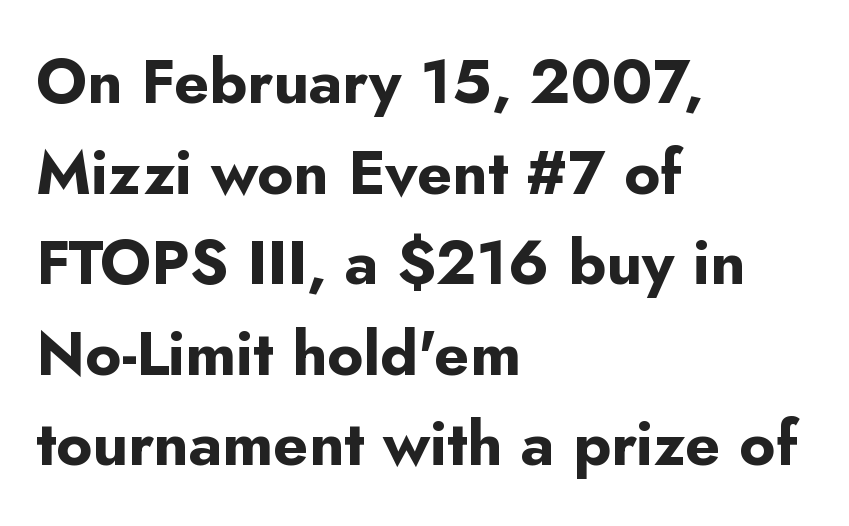
The image shows 62 px bold sans-serif type, upright; set left-aligned, normal line spacing (1.46x), normal letter spacing, not underlined; low stroke contrast and a small x-height.
